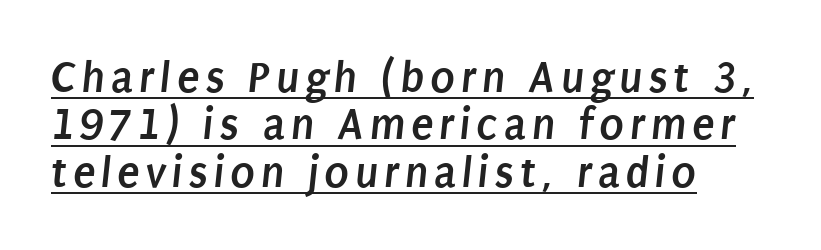
{"serif": "no", "bold": "yes", "weight": "semibold", "width": "condensed", "stroke_contrast": "low", "x_height": "large", "monospaced": "no", "underline": "yes", "align": "left", "line_spacing": "tight", "line_spacing_ratio": 1.03, "glyph_px": 46}
